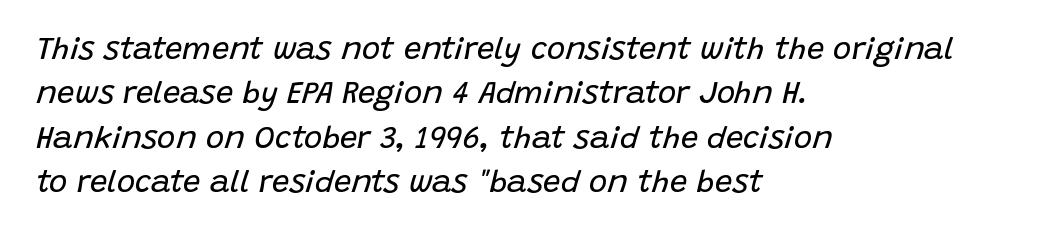
Q: Is the text bold? A: No.
Q: Is the text italic (slanted)? A: Yes, it leans right by about 15 degrees.
Q: Is the text underlined? A: No.
Q: How is the paragraph aligned? A: Left-aligned.
Q: Is the spacing between letters normal or unusually wide? A: Normal.
Q: Is the spacing between lines tight, normal or loose? A: Normal.
Q: Width (condensed, normal, or wide)? A: Normal.
Q: Stroke contrast? A: Low.
Q: x-height? A: Large.
Q: Monospaced? A: No.
